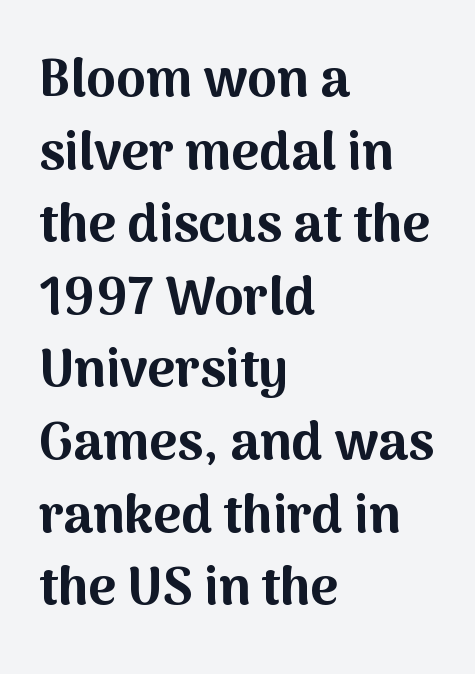
Q: Is the text bold? A: Yes.
Q: Is the text italic (slanted)? A: No, it is upright.
Q: Is the typeface a serif or a sans-serif typeface? A: Sans-serif.
Q: Is the text underlined? A: No.
Q: How is the paragraph aligned? A: Left-aligned.
Q: Is the spacing between letters normal or unusually wide? A: Normal.
Q: Is the spacing between lines tight, normal or loose? A: Normal.
Q: Width (condensed, normal, or wide)? A: Normal.
Q: Stroke contrast? A: Medium.
Q: x-height? A: Medium.
Q: Monospaced? A: No.
